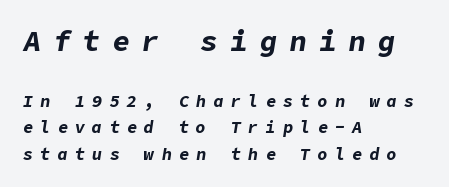
Clear beneath every line of the passage. Emphasis-style slanted type is in use. A normal amount of white space separates one row of letters from the next. Each line starts at the same left margin while the right side varies. The face used here has the dense, thick strokes of a bold. Look at the tracking — it's clearly loosened, letters drifting apart.
